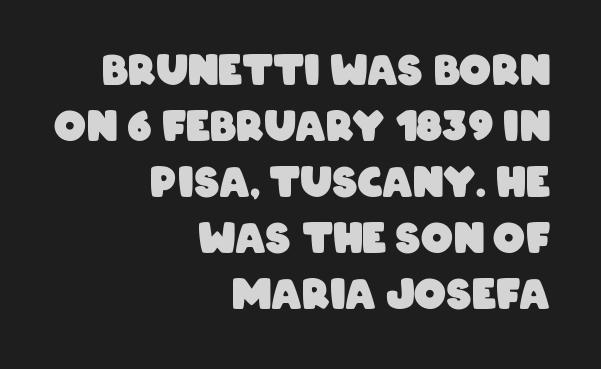
The image shows 40 px heavy, condensed sans-serif type; set right-aligned, normal line spacing (1.4x), normal letter spacing, not underlined; low stroke contrast and a large x-height.
